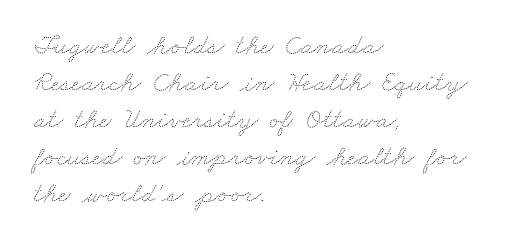
The letters sit at their default tracking, neither squeezed nor spread. Looks like regular typesetting: each glyph gets only the width it needs. Regarding leading, the lines here are spaced in the standard way. Horizontal alignment here is leftward, the default for most running prose. Weight: regular or lighter.
